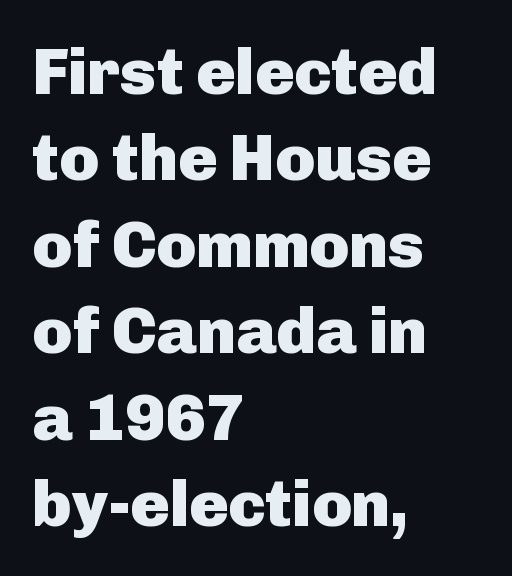
The image shows 65 px heavy sans-serif type, upright; set left-aligned, normal line spacing (1.33x), normal letter spacing, not underlined; low stroke contrast and a medium x-height.
